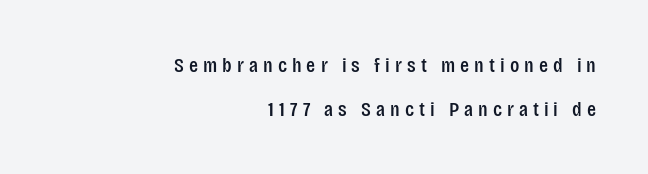
{"italic": "no", "underline": "no", "align": "right", "line_spacing": "loose", "line_spacing_ratio": 2.09, "letter_spacing": "wide", "letter_spacing_em": 0.24, "glyph_px": 21}
